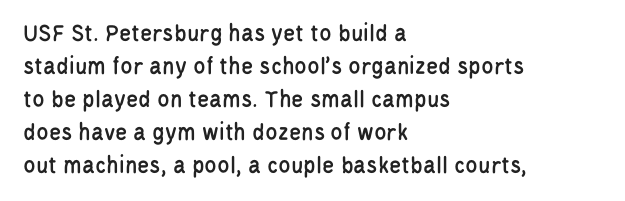
{"italic": "no", "underline": "no", "align": "left", "line_spacing": "normal", "line_spacing_ratio": 1.32, "letter_spacing": "normal", "letter_spacing_em": 0.0, "glyph_px": 25}
